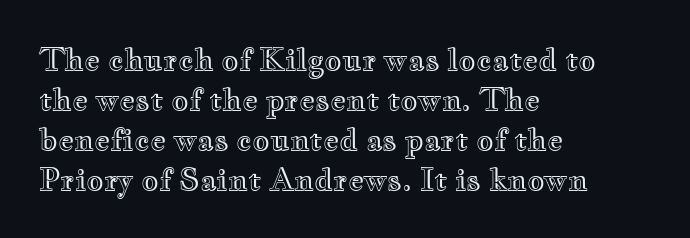
The image shows 30 px wide type, upright; set left-aligned, normal line spacing (1.33x), normal letter spacing, not underlined; a small x-height.
